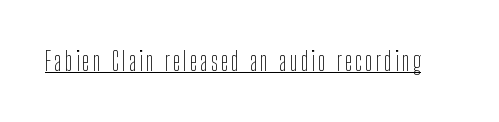
Q: Is the text bold? A: No.
Q: Is the text italic (slanted)? A: No, it is upright.
Q: Is the text underlined? A: Yes.
